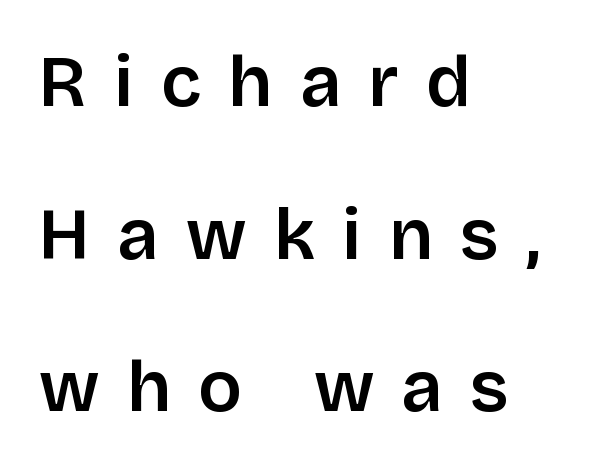
The image shows 72 px sans-serif type, upright; set left-aligned, loose line spacing (2.12x), unusually wide letter spacing (+0.38 em), not underlined; low stroke contrast and a large x-height.
